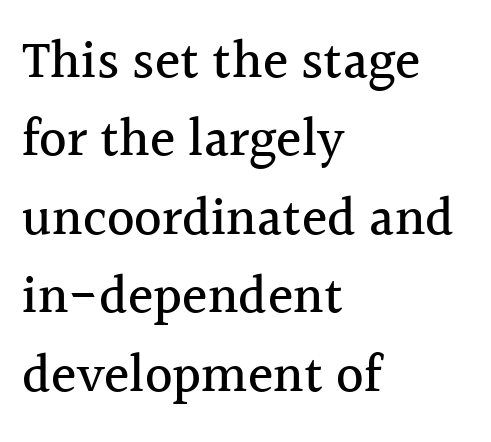
Q: Is the text italic (slanted)? A: No, it is upright.
Q: Is the typeface a serif or a sans-serif typeface? A: Serif.
Q: Is the text underlined? A: No.
Q: How is the paragraph aligned? A: Left-aligned.
Q: Is the spacing between letters normal or unusually wide? A: Normal.
Q: Is the spacing between lines tight, normal or loose? A: Normal.
Q: Width (condensed, normal, or wide)? A: Normal.
Q: x-height? A: Medium.
Q: Monospaced? A: No.
